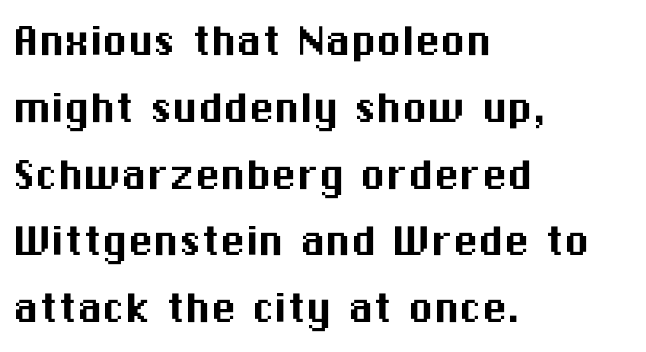
The image shows 51 px sans-serif type, upright; set left-aligned, normal line spacing (1.31x), normal letter spacing, not underlined; medium stroke contrast and a medium x-height.
